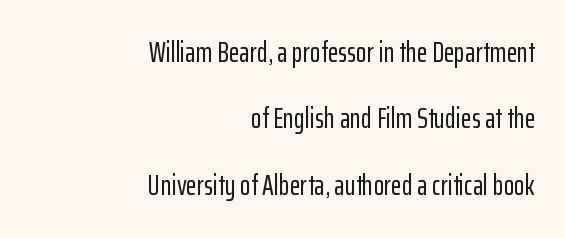
{"serif": "no", "italic": "no", "width": "condensed", "stroke_contrast": "low", "x_height": "medium", "monospaced": "no", "underline": "no", "align": "right", "line_spacing": "loose", "line_spacing_ratio": 2.37, "letter_spacing": "normal", "letter_spacing_em": 0.0, "glyph_px": 28}
